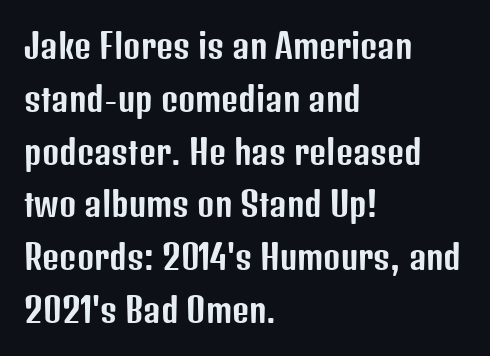
{"serif": "no", "italic": "no", "width": "condensed", "stroke_contrast": "low", "x_height": "medium", "monospaced": "no", "underline": "no", "align": "left", "line_spacing": "normal", "line_spacing_ratio": 1.6, "letter_spacing": "normal", "letter_spacing_em": 0.0, "glyph_px": 33}
